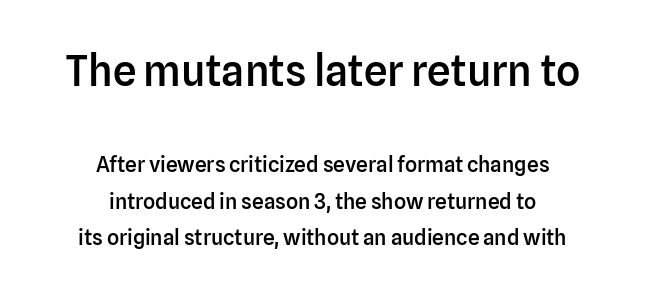
It's the straight-up-and-down kind of type. The strip under each line holds only bare page. Each letter keeps its own natural width here, so spacing adapts to shape. The letters carry no serifs — their stems end cleanly without finishing strokes.
